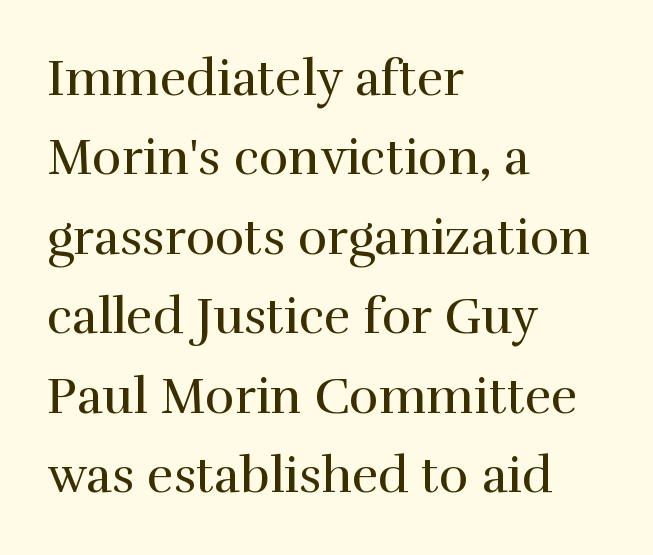
Only glyphs here, with clear space below each row. Casual observation: everything's shoved over to the left. The letters sit at their default tracking, neither squeezed nor spread. Is this a sans? No — the strokes have serifs. Designer's note — italics off, roman on.
